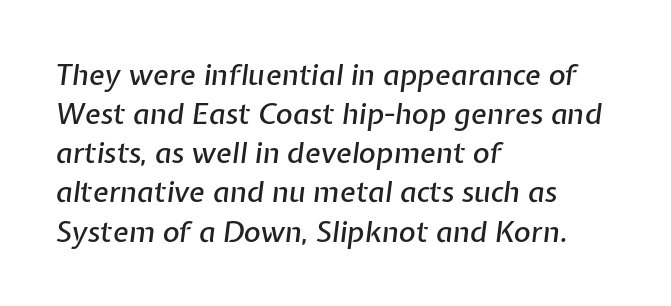
Q: Is the text italic (slanted)? A: Yes, it leans right by about 7 degrees.
Q: Is the text underlined? A: No.
Q: How is the paragraph aligned? A: Left-aligned.
Q: Is the spacing between letters normal or unusually wide? A: Normal.
Q: Is the spacing between lines tight, normal or loose? A: Normal.
Q: Width (condensed, normal, or wide)? A: Normal.
Q: Stroke contrast? A: Low.
Q: x-height? A: Medium.
Q: Monospaced? A: No.
